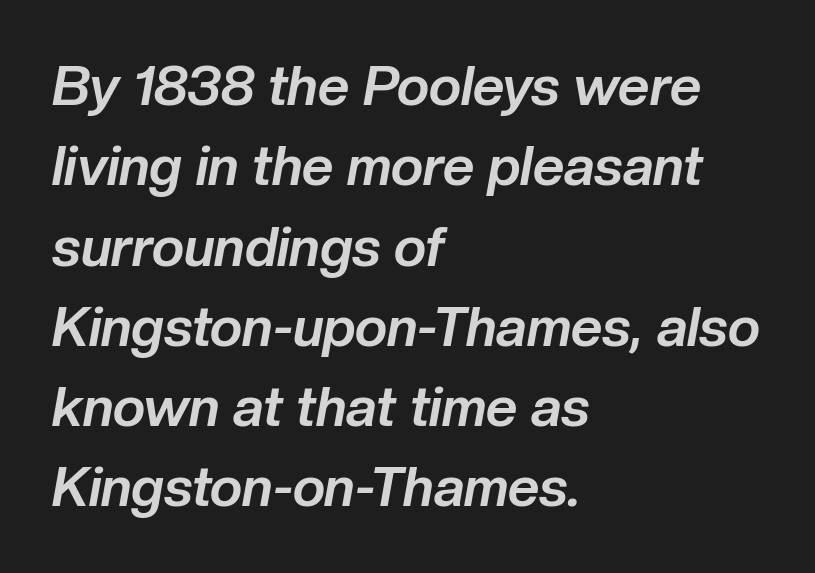
Observe the ordinary spacing: letters are neighbours, not strangers. Nobody drew a line under any word here. The typography opts for an oblique posture over an upright one. A normal amount of white space separates one row of letters from the next.
